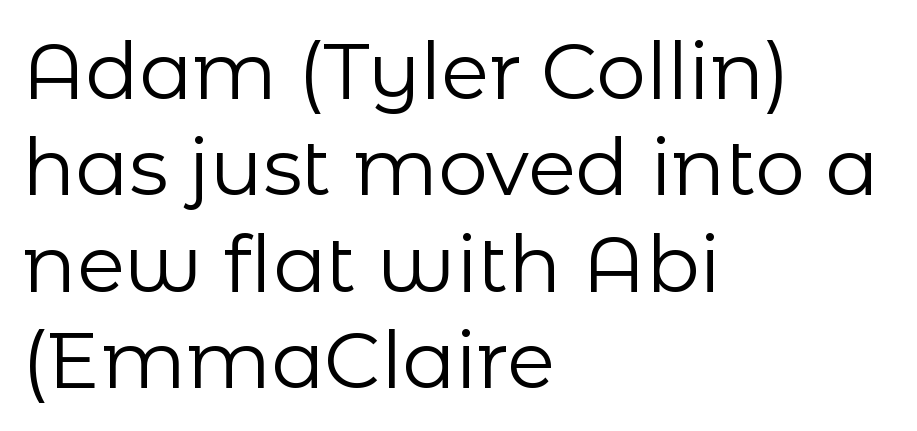
The image shows 79 px regular-weight sans-serif type, upright; set left-aligned, line spacing 1.22x, normal letter spacing, not underlined; low stroke contrast and a medium x-height.
